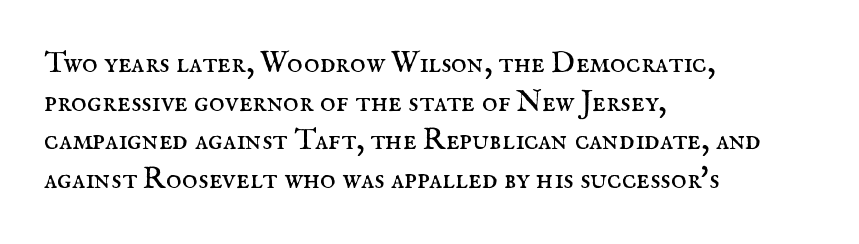
The glyphs in this specimen are seriffed. The typeface has the unassuming heft of standard copy or less. The gap between lines stays unmarked. The specimen reads as upright at a glance. Evenly set lines give the paragraph a standard silhouette. Looks like regular typesetting: each glyph gets only the width it needs.
